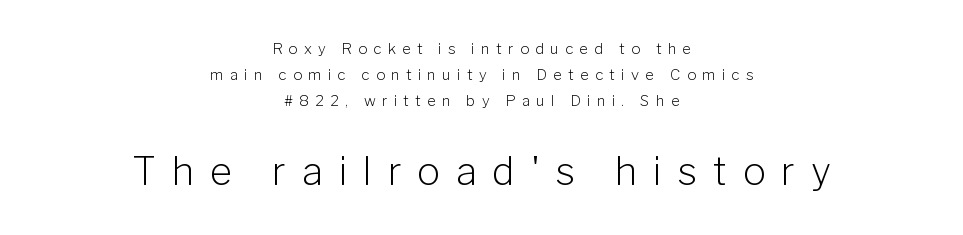
The horizontal fit of the characters is loose and conspicuously gappy. Each stroke keeps to a modest, everyday thickness or less. The text was rendered using a sans face with plain stroke endings. Tall strokes in this sample are plumb rather than angled. Larger block? The one below; the one above is distinctly smaller. These lines are rendered in a variable-pitch font.
